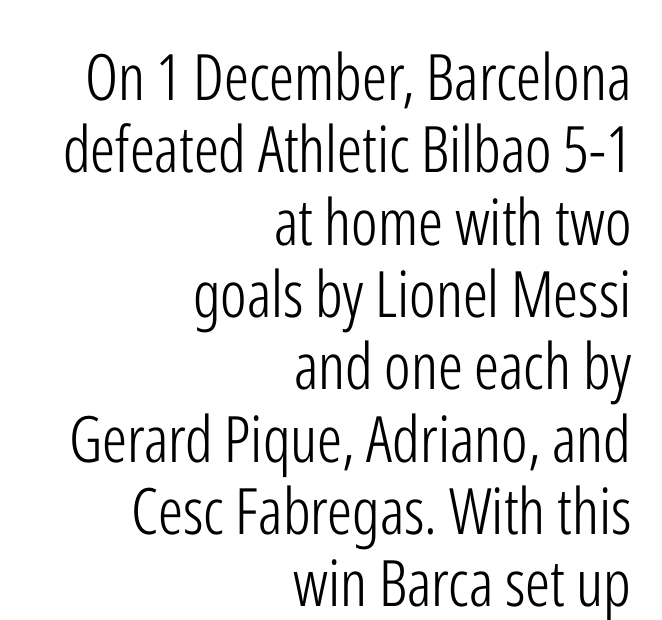
The image shows 64 px light, condensed sans-serif type, upright; set right-aligned, tight line spacing (1.13x), normal letter spacing, not underlined; low stroke contrast and a medium x-height.
